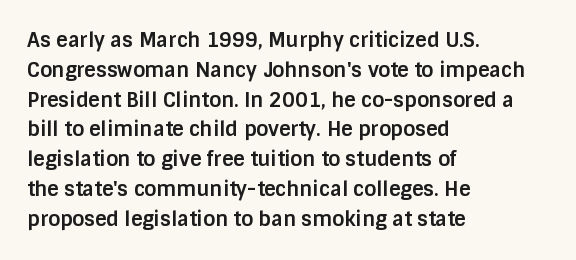
{"italic": "no", "bold": "yes", "underline": "no", "align": "left", "line_spacing": "normal", "line_spacing_ratio": 1.49, "letter_spacing": "normal", "letter_spacing_em": 0.0, "glyph_px": 20}
